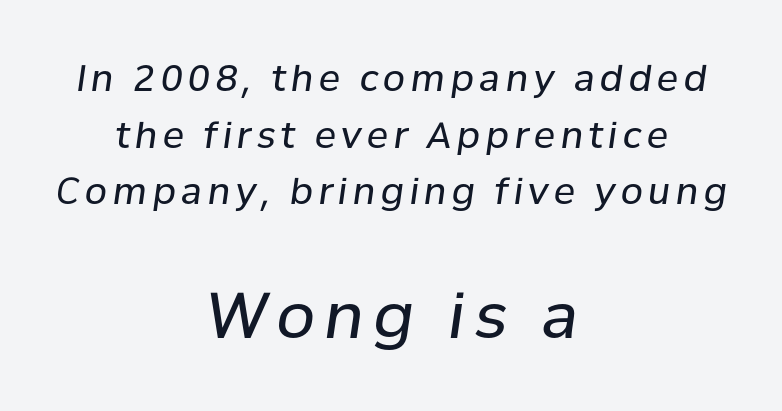
The compositor balanced each line on the midline. Proportional: the letters do not fall into vertical columns. A student would notice the bottom passage is typeset larger than what precedes it. Weight: regular or lighter.
